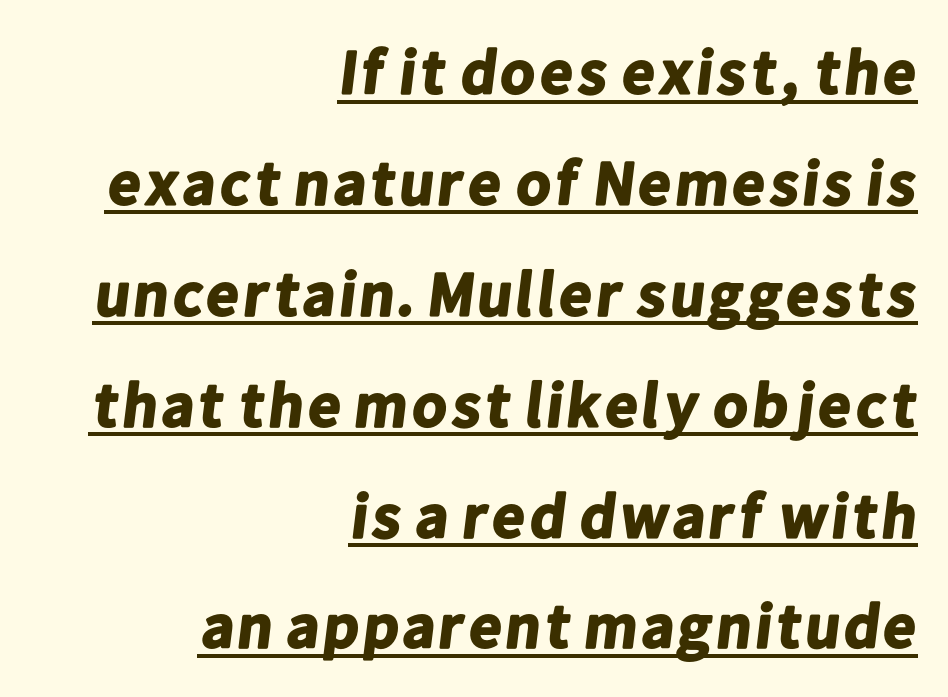
{"serif": "no", "bold": "yes", "weight": "bold", "width": "normal", "stroke_contrast": "low", "x_height": "medium", "monospaced": "no", "underline": "yes", "align": "right", "line_spacing_ratio": 1.76, "letter_spacing": "normal", "letter_spacing_em": 0.0, "glyph_px": 63}
